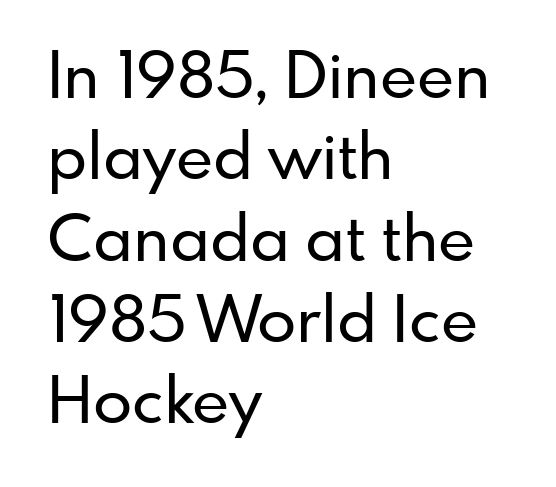
These lines are rendered in a variable-pitch font. The lettering stays uniformly vertical, giving the passage a roman look. Each line starts at the same left margin while the right side varies. Honestly, the letter spacing is just normal — you wouldn't notice it.
